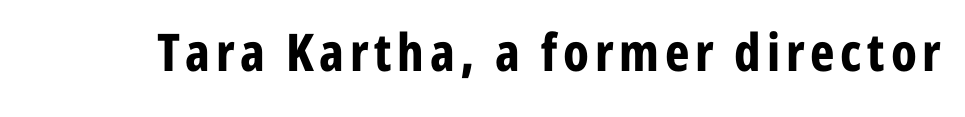
A typesetter would call this proportional, since set widths differ per character. Nope, not italic — everything's standing straight. The characters display no serif detailing; their extremities are plain. Plenty of ink on the page — the face is bold. Descenders are the only things crossing below the line.
